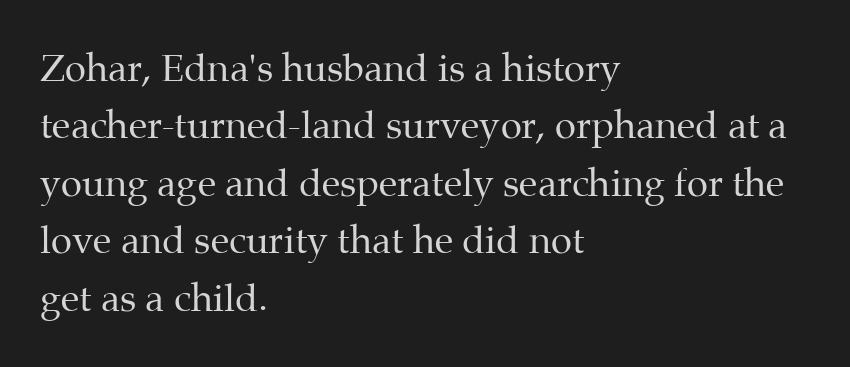
Q: Is the text bold? A: No.
Q: Is the text italic (slanted)? A: No, it is upright.
Q: Is the typeface a serif or a sans-serif typeface? A: Serif.
Q: Is the text underlined? A: No.
Q: How is the paragraph aligned? A: Left-aligned.
Q: Is the spacing between letters normal or unusually wide? A: Normal.
Q: Is the spacing between lines tight, normal or loose? A: Normal.
Q: Width (condensed, normal, or wide)? A: Normal.
Q: Stroke contrast? A: Medium.
Q: x-height? A: Medium.
Q: Monospaced? A: No.
